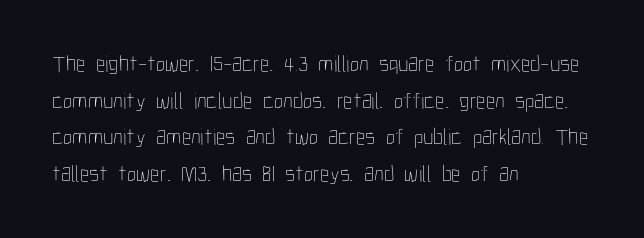
{"italic": "no", "bold": "no", "underline": "no", "align": "left", "line_spacing": "normal", "line_spacing_ratio": 1.59, "letter_spacing": "normal", "letter_spacing_em": 0.0, "glyph_px": 23}
